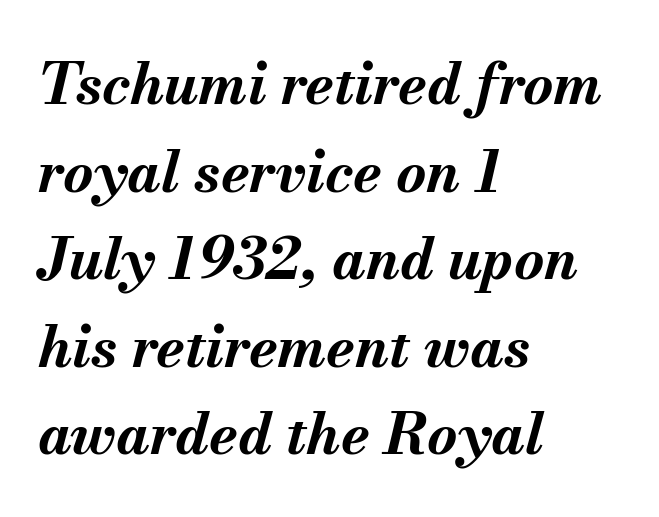
{"italic": "yes", "lean": "right", "slant_degrees": 13, "bold": "yes", "weight": "bold", "width": "normal", "stroke_contrast": "medium", "x_height": "small", "monospaced": "no", "underline": "no", "align": "left", "line_spacing": "normal", "line_spacing_ratio": 1.51, "letter_spacing": "normal", "letter_spacing_em": 0.0, "glyph_px": 58}
